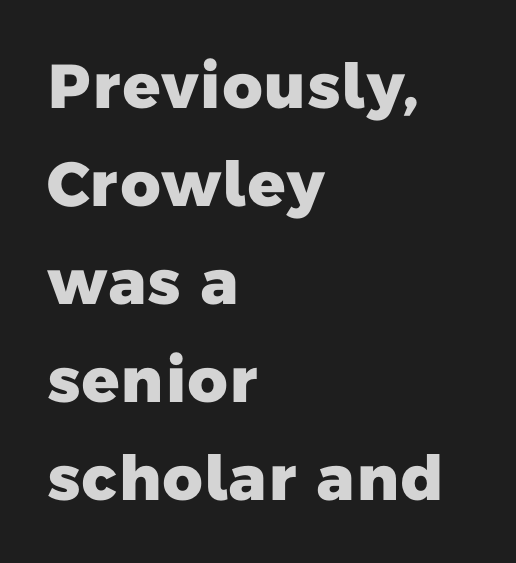
The image shows 62 px heavy sans-serif type; set left-aligned, normal line spacing (1.58x), normal letter spacing, not underlined; low stroke contrast and a medium x-height.
